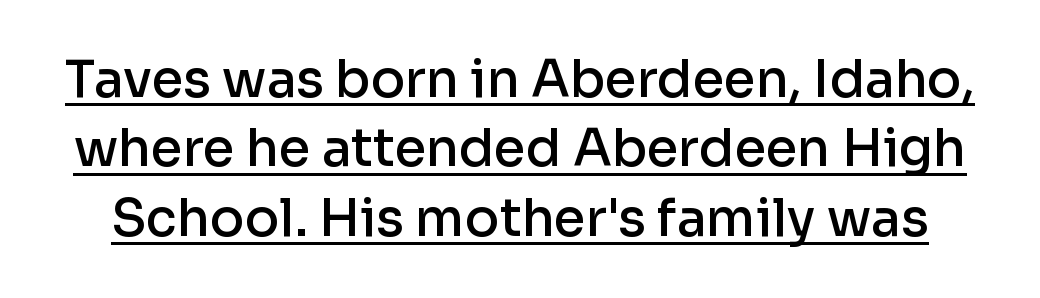
{"serif": "no", "italic": "no", "bold": "semi", "weight": "semibold", "width": "normal", "stroke_contrast": "low", "x_height": "medium", "monospaced": "no", "underline": "yes", "line_spacing": "normal", "line_spacing_ratio": 1.36, "letter_spacing": "normal", "letter_spacing_em": 0.0, "glyph_px": 51}
